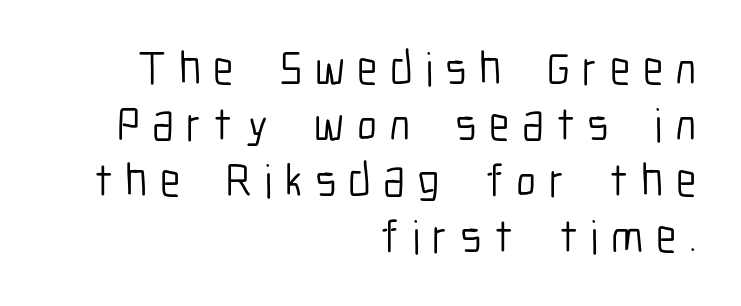
Is there any slant? The stems are plumb. Caption: expanded tracking, letters set apart. Just letters on the line, the space beneath them empty. Is the type heavy? It reads as light-to-regular instead.
